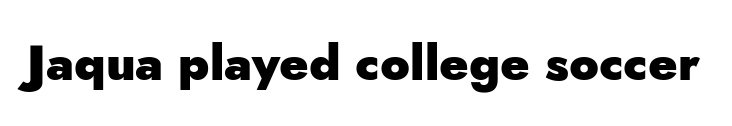
{"serif": "no", "italic": "no", "bold": "yes", "weight": "heavy", "width": "normal", "stroke_contrast": "low", "x_height": "small", "monospaced": "no", "underline": "no", "letter_spacing": "normal", "letter_spacing_em": 0.0, "glyph_px": 49}
